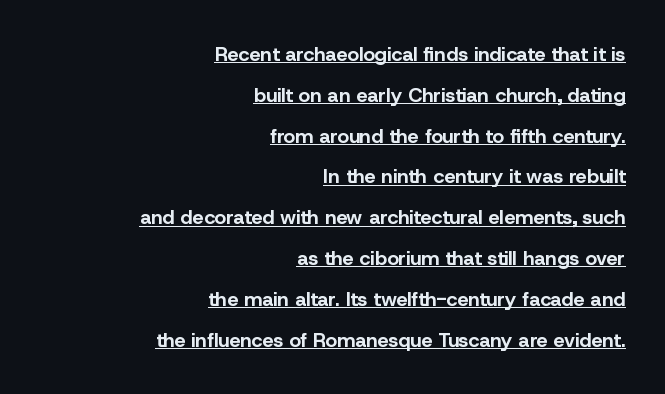
Q: Is the text bold? A: Yes.
Q: Is the text italic (slanted)? A: No, it is upright.
Q: Is the text underlined? A: Yes.
Q: How is the paragraph aligned? A: Right-aligned.
Q: Is the spacing between letters normal or unusually wide? A: Normal.
Q: Is the spacing between lines tight, normal or loose? A: Loose.
